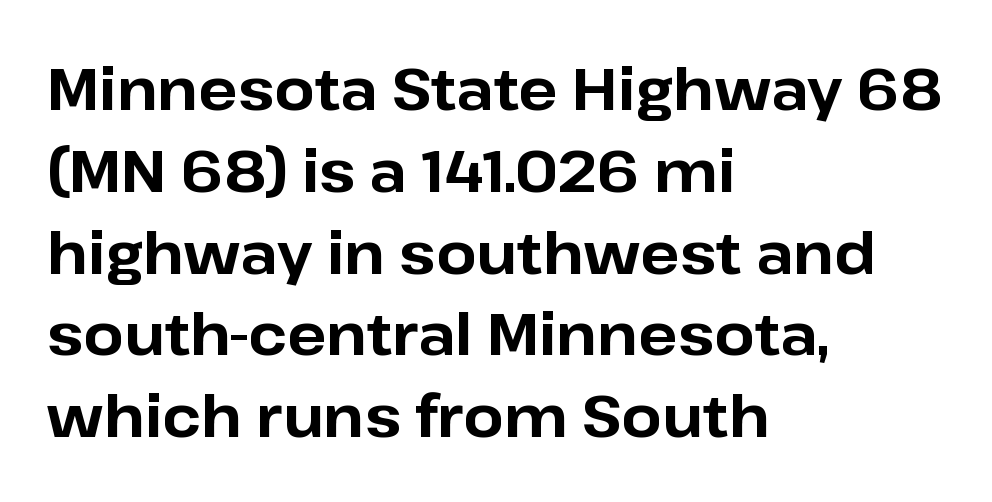
Q: Is the text bold? A: Yes.
Q: Is the text italic (slanted)? A: No, it is upright.
Q: Is the typeface a serif or a sans-serif typeface? A: Sans-serif.
Q: Is the text underlined? A: No.
Q: How is the paragraph aligned? A: Left-aligned.
Q: Is the spacing between letters normal or unusually wide? A: Normal.
Q: Is the spacing between lines tight, normal or loose? A: Normal.
Q: Width (condensed, normal, or wide)? A: Normal.
Q: Stroke contrast? A: Low.
Q: x-height? A: Medium.
Q: Monospaced? A: No.
